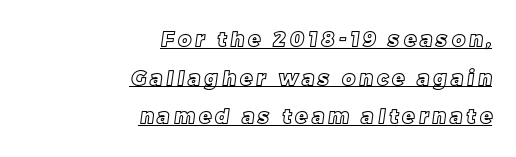
The image shows 20 px text type; set right-aligned, loose line spacing (1.93x), unusually wide letter spacing (+0.21 em), underlined.
